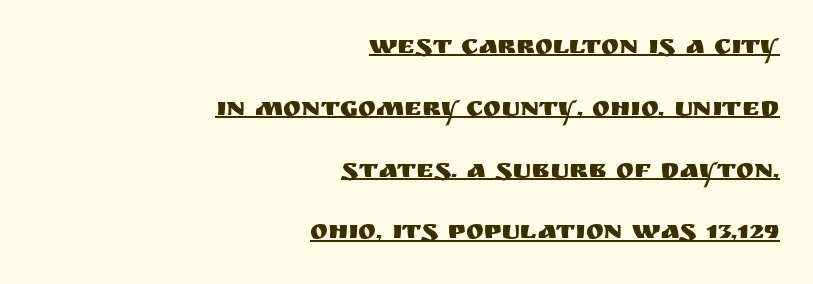
{"italic": "no", "underline": "yes", "align": "right", "line_spacing": "loose", "line_spacing_ratio": 2.29, "letter_spacing": "normal", "letter_spacing_em": 0.0, "glyph_px": 27}
